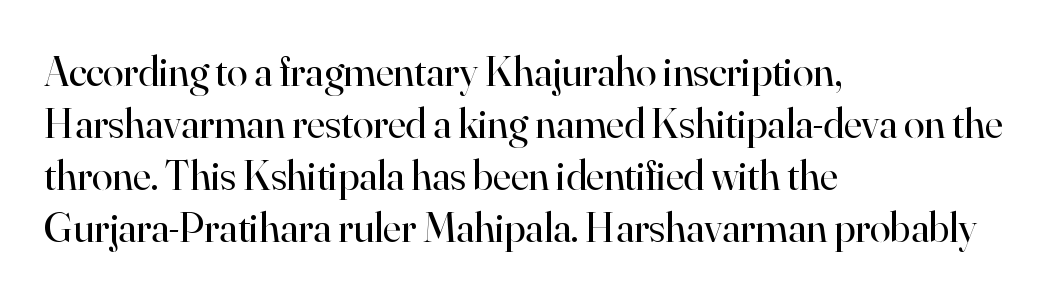
The image shows 42 px regular-weight serif type, upright; set left-aligned, line spacing 1.24x, normal letter spacing, not underlined; high stroke contrast and a small x-height.
